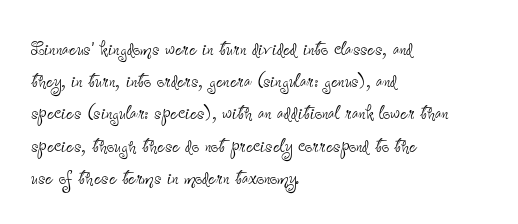
Q: Is the text bold? A: No.
Q: Is the text italic (slanted)? A: Yes.
Q: Is the text underlined? A: No.
Q: How is the paragraph aligned? A: Left-aligned.
Q: Is the spacing between letters normal or unusually wide? A: Normal.
